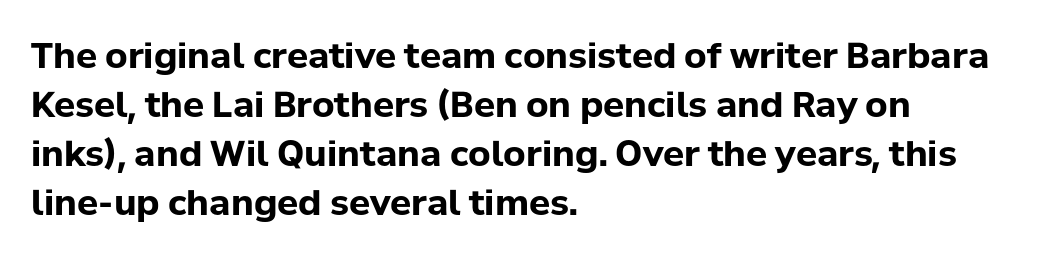
Any mark beneath the type? The region is blank. You can tell from the bare stems that sans-serif type was used. Interline gaps are of average width in this sample. Nope, not italic — everything's standing straight. The setting favours the left margin, as ordinary paragraphs usually do.
